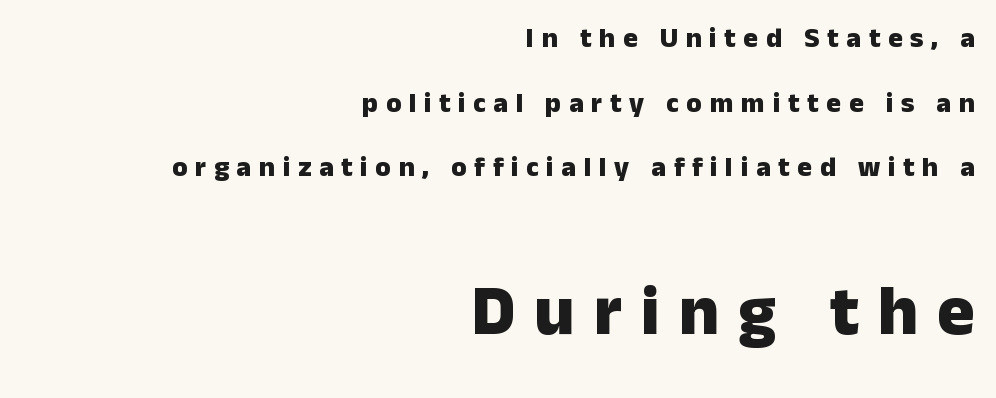
Q: Is the text bold? A: Yes.
Q: Is the text italic (slanted)? A: No, it is upright.
Q: Is the typeface a serif or a sans-serif typeface? A: Sans-serif.
Q: Is the text underlined? A: No.
Q: How is the paragraph aligned? A: Right-aligned.
Q: Is the spacing between letters normal or unusually wide? A: Unusually wide.
Q: Is the spacing between lines tight, normal or loose? A: Loose.
Q: Which block of text is set in a larger size, the first (top) or the second (bottom)? A: The second (bottom) one.
Q: Width (condensed, normal, or wide)? A: Normal.
Q: Stroke contrast? A: Low.
Q: x-height? A: Medium.
Q: Monospaced? A: No.
